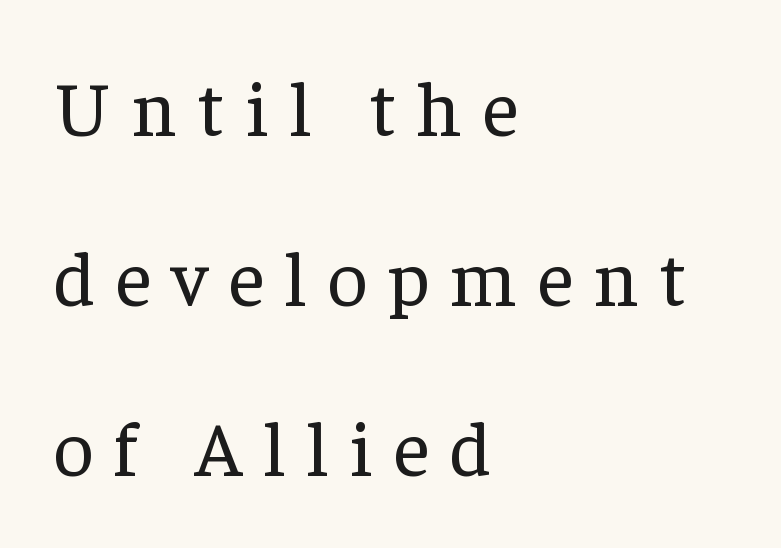
Q: Is the text bold? A: No.
Q: Is the text italic (slanted)? A: No, it is upright.
Q: Is the typeface a serif or a sans-serif typeface? A: Serif.
Q: Is the text underlined? A: No.
Q: How is the paragraph aligned? A: Left-aligned.
Q: Is the spacing between letters normal or unusually wide? A: Unusually wide.
Q: Is the spacing between lines tight, normal or loose? A: Loose.
Q: Width (condensed, normal, or wide)? A: Normal.
Q: Stroke contrast? A: Low.
Q: x-height? A: Medium.
Q: Monospaced? A: No.
